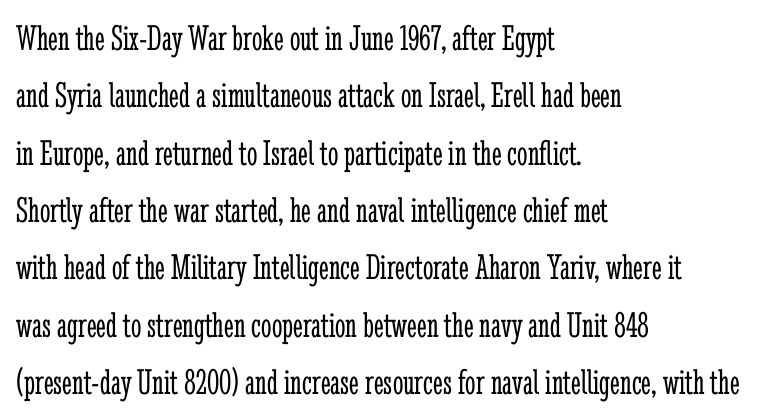
The image shows 37 px light, condensed serif type, upright; set left-aligned, normal line spacing (1.55x), normal letter spacing, not underlined; low stroke contrast and a medium x-height.
